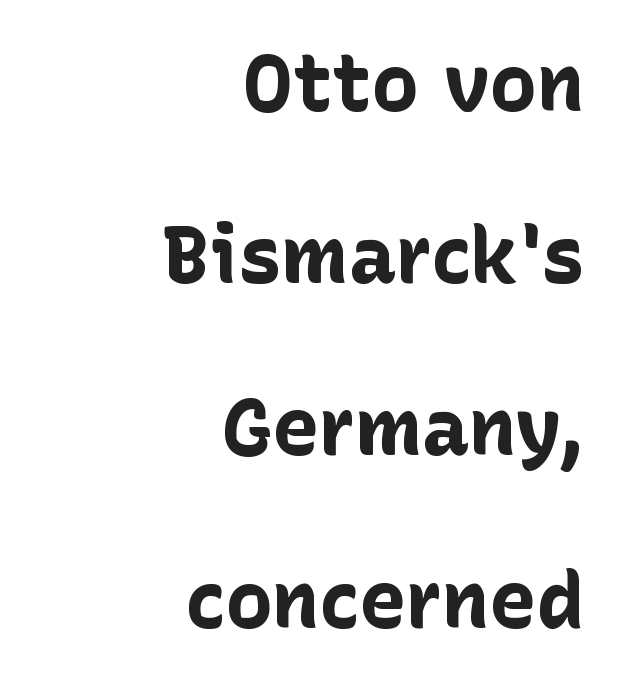
Just letters on the line, the space beneath them empty. The letters carry no serifs — their stems end cleanly without finishing strokes. Quick note: not italic, upright. The lines are quadded right.
